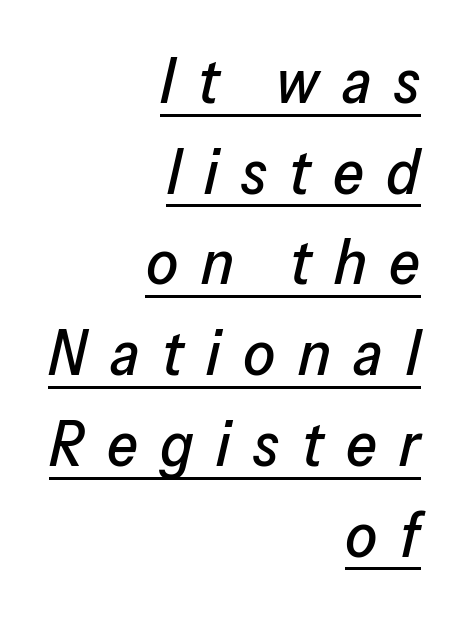
The face used here is proportionally spaced, like ordinary book or web type. An italicized treatment has been applied to the whole sample. Right-aligned paragraph, ragged on the left. Underlined type. A typesetter would call this heavily tracked-out type.
